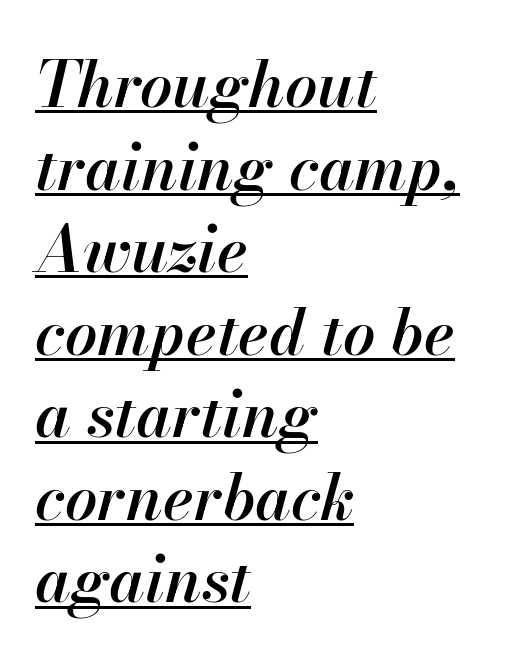
Q: Is the text bold? A: Semi-bold.
Q: Is the text italic (slanted)? A: Yes, it leans right by about 13 degrees.
Q: Is the text underlined? A: Yes.
Q: How is the paragraph aligned? A: Left-aligned.
Q: Is the spacing between letters normal or unusually wide? A: Normal.
Q: Is the spacing between lines tight, normal or loose? A: Normal.
Q: Width (condensed, normal, or wide)? A: Normal.
Q: Stroke contrast? A: High.
Q: x-height? A: Small.
Q: Monospaced? A: No.
